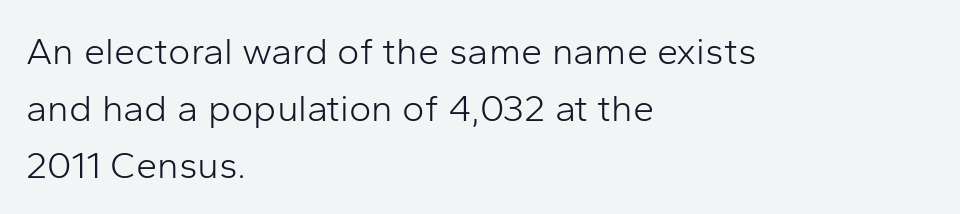
A normal amount of white space separates one row of letters from the next. The lettering holds an erect, upright posture throughout. Any mark beneath the type? The region is blank. Each word holds together tightly as a unit, with standard inter-letter gaps. Think of a printed novel: that variable character pitch is what you see here.
